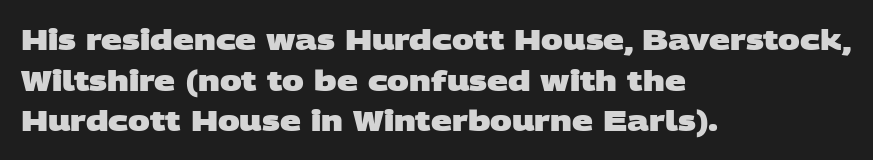
The image shows 29 px heavy, wide sans-serif type; set left-aligned, normal line spacing (1.4x), normal letter spacing, not underlined; low stroke contrast and a large x-height.
